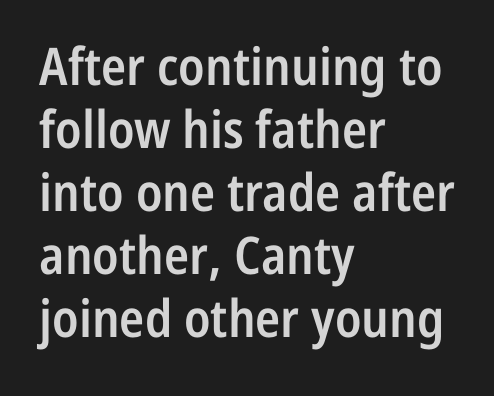
Does extra space separate the letters? No, they use regular spacing. The letters advance in unequal steps, a hallmark of proportional type. Stroke terminals: plain, sans-serif. Decoration check: the copy has no underline. The lettering stays uniformly vertical, giving the passage a roman look.
